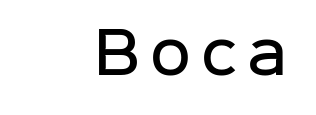
The image shows 56 px semibold sans-serif type, upright; set right-aligned, not underlined; low stroke contrast and a medium x-height.
